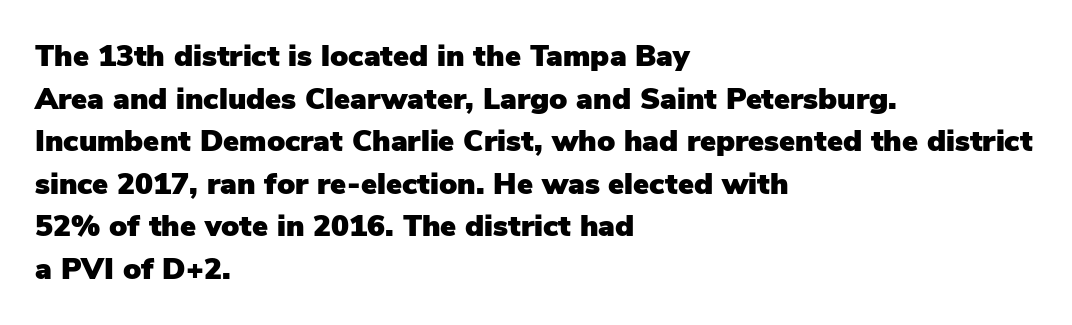
The horizontal fit of the characters is conventional and even. This is roman type, the default non-slanted kind. Note: no serifs on the glyphs. The designer left line spacing at the default. This sample has the flowing, uneven cadence of proportional lettering. Left-aligned paragraph, ragged on the right.
